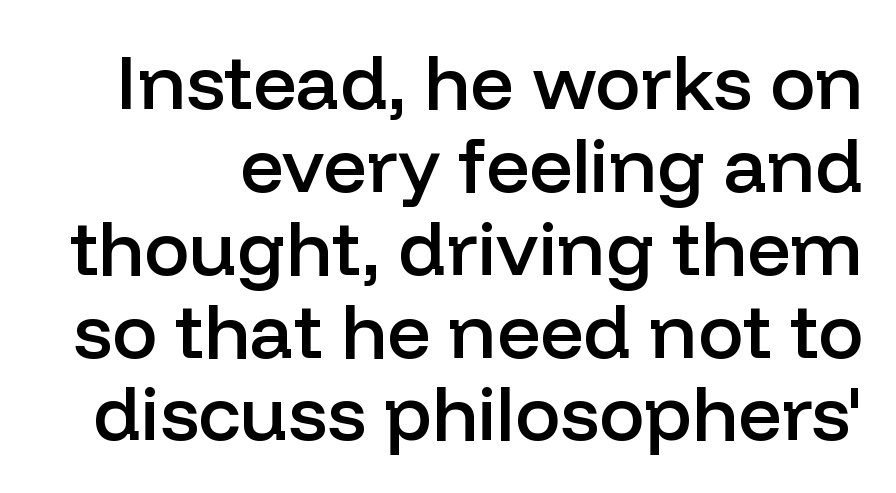
{"serif": "no", "italic": "no", "bold": "semi", "weight": "semibold", "width": "normal", "stroke_contrast": "low", "x_height": "medium", "monospaced": "no", "underline": "no", "line_spacing": "tight", "line_spacing_ratio": 1.09, "letter_spacing": "normal", "letter_spacing_em": 0.0, "glyph_px": 76}
